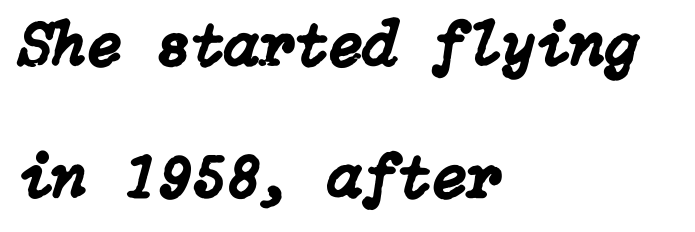
Caption: multi-line text, flush left, ragged right. This rendering features lettering with no underline. A typesetter would call this zero additional tracking. In terms of leading, this rendering errs on the spacious side. You can tell it's italic because the verticals aren't actually vertical.
